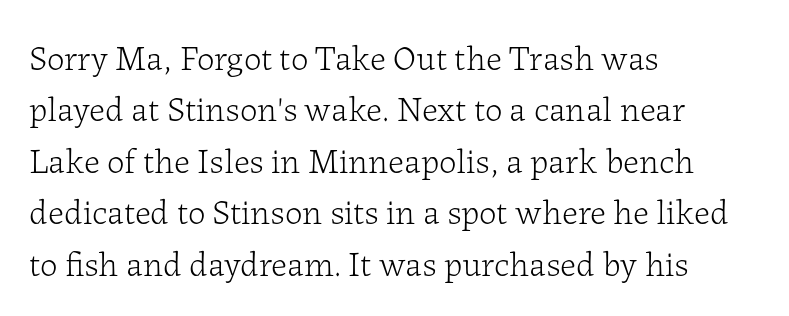
Q: Is the text bold? A: No.
Q: Is the text italic (slanted)? A: No, it is upright.
Q: Is the typeface a serif or a sans-serif typeface? A: Serif.
Q: Is the text underlined? A: No.
Q: How is the paragraph aligned? A: Left-aligned.
Q: Is the spacing between letters normal or unusually wide? A: Normal.
Q: Is the spacing between lines tight, normal or loose? A: Normal.
Q: Width (condensed, normal, or wide)? A: Normal.
Q: Stroke contrast? A: Low.
Q: x-height? A: Medium.
Q: Monospaced? A: No.
